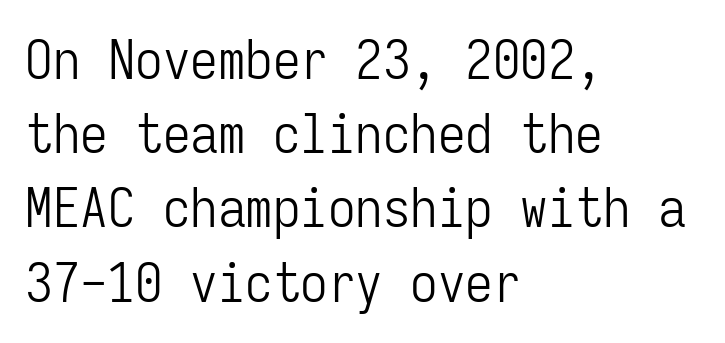
The image shows 55 px light, condensed sans-serif type, upright, monospaced; set left-aligned, normal line spacing (1.35x), normal letter spacing, not underlined; low stroke contrast and a medium x-height.
